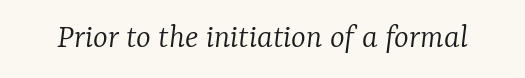
Rule under the text: the space is simply empty. It's the slanting kind of type. Tracking here is standard; glyphs follow each other at the usual distance. This reads as an unemphasized weight, regular at the heaviest. Think of a printed novel: that variable character pitch is what you see here.
